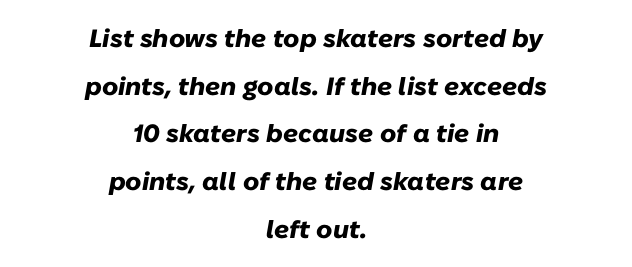
The type is set solid horizontally, with unmodified tracking. The leading is generous, giving the passage an open texture. Typographic density is high because the face is bold. Has an underline been added? It has not. The rendering applies a slant to the glyphs.
